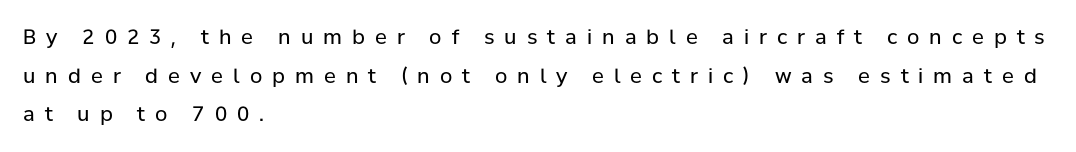
The image shows 20 px text type, upright; set left-aligned, loose line spacing (1.93x), unusually wide letter spacing (+0.5 em), not underlined.
